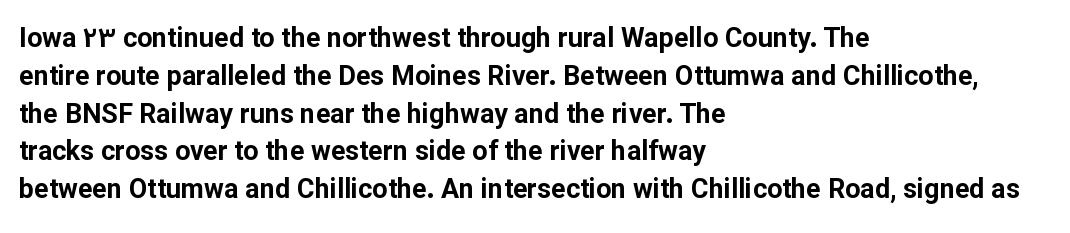
The image shows 27 px bold type, upright; set left-aligned, normal line spacing (1.4x), normal letter spacing, not underlined.
